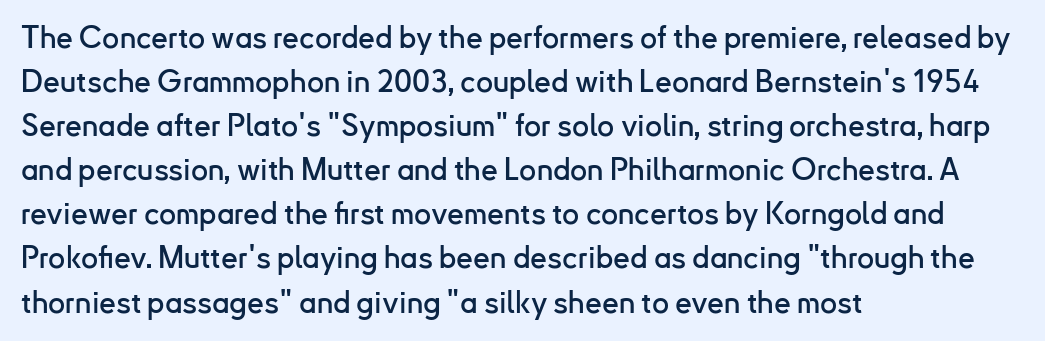
Q: Is the text italic (slanted)? A: No, it is upright.
Q: Is the typeface a serif or a sans-serif typeface? A: Sans-serif.
Q: Is the text underlined? A: No.
Q: How is the paragraph aligned? A: Left-aligned.
Q: Is the spacing between letters normal or unusually wide? A: Normal.
Q: Is the spacing between lines tight, normal or loose? A: Normal.
Q: Width (condensed, normal, or wide)? A: Normal.
Q: Stroke contrast? A: Low.
Q: x-height? A: Small.
Q: Monospaced? A: No.
